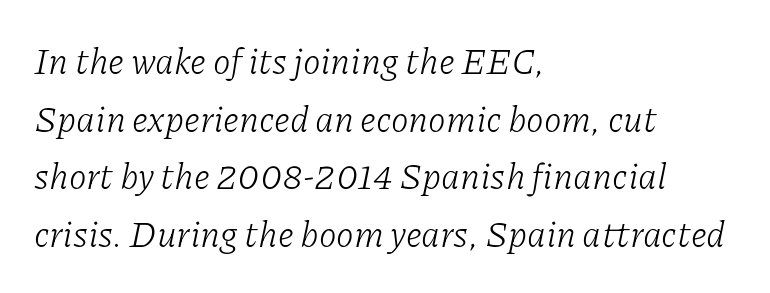
Q: Is the text bold? A: No.
Q: Is the text italic (slanted)? A: Yes, it leans right by about 11 degrees.
Q: Is the typeface a serif or a sans-serif typeface? A: Serif.
Q: Is the text underlined? A: No.
Q: How is the paragraph aligned? A: Left-aligned.
Q: Is the spacing between letters normal or unusually wide? A: Normal.
Q: Is the spacing between lines tight, normal or loose? A: Normal.
Q: Width (condensed, normal, or wide)? A: Normal.
Q: Stroke contrast? A: Low.
Q: x-height? A: Medium.
Q: Monospaced? A: No.
